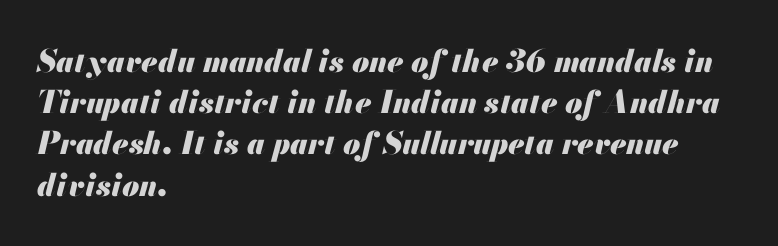
The image shows 31 px heavy type, italic (leaning right); set left-aligned, normal line spacing (1.33x), normal letter spacing, not underlined; medium stroke contrast and a small x-height.
